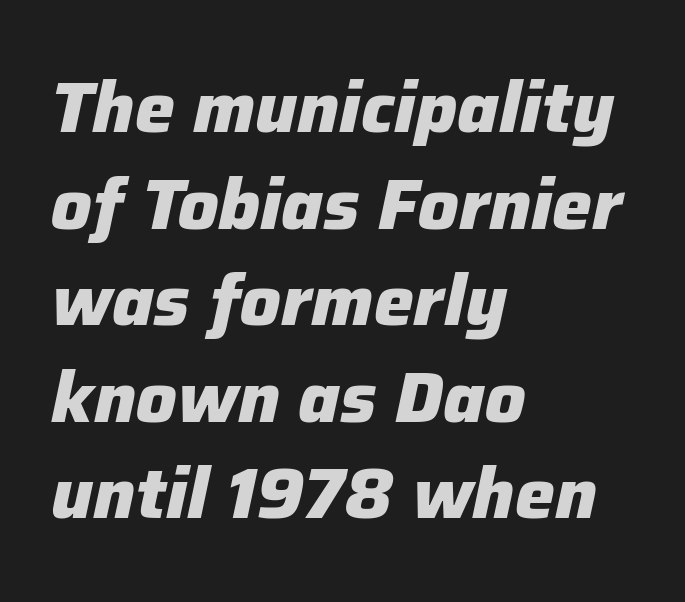
This rendering features lettering with no underline. Between one letter and the next there's only the usual sliver of space. One-word summary of the alignment: left. Observe the lean: these are italic letterforms.
